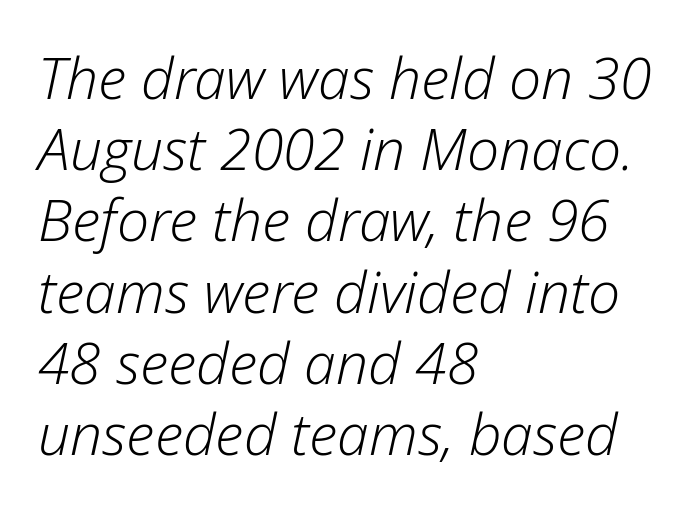
Q: Is the text bold? A: No.
Q: Is the text italic (slanted)? A: Yes, it leans right by about 12 degrees.
Q: Is the text underlined? A: No.
Q: How is the paragraph aligned? A: Left-aligned.
Q: Is the spacing between letters normal or unusually wide? A: Normal.
Q: Is the spacing between lines tight, normal or loose? A: Normal.
Q: Width (condensed, normal, or wide)? A: Normal.
Q: Stroke contrast? A: Low.
Q: x-height? A: Medium.
Q: Monospaced? A: No.
